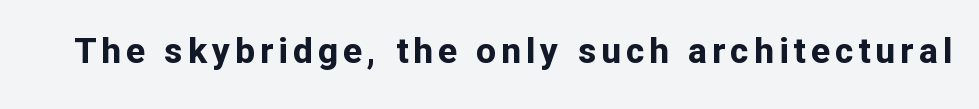
Unlike a traditional serif, this face leaves its strokes unadorned. This sample uses an upright cut, with every glyph sitting square on the baseline. A bare baseline throughout the passage. Do the characters align in a grid? No, the font is proportional. Bold? Absolutely — the strokes are thick and heavy.
